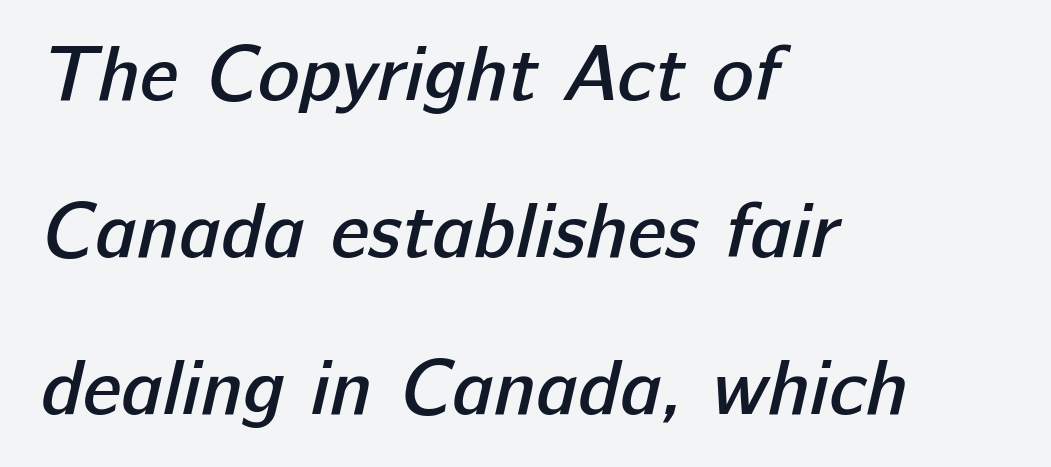
Q: Is the text bold? A: Semi-bold.
Q: Is the typeface a serif or a sans-serif typeface? A: Sans-serif.
Q: Is the text underlined? A: No.
Q: How is the paragraph aligned? A: Left-aligned.
Q: Is the spacing between letters normal or unusually wide? A: Normal.
Q: Is the spacing between lines tight, normal or loose? A: Loose.
Q: Width (condensed, normal, or wide)? A: Normal.
Q: Stroke contrast? A: Low.
Q: x-height? A: Medium.
Q: Monospaced? A: No.
